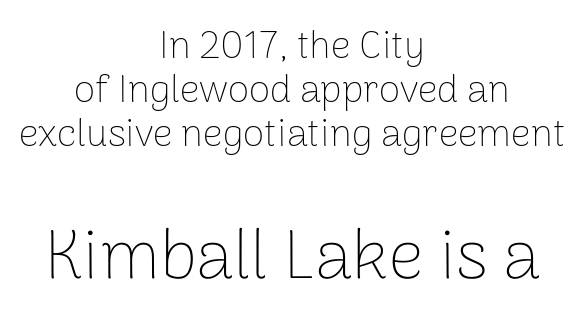
Decoration check: the copy has no underline. Inter-character spacing is left at the font's built-in metrics. These lines huddle together more closely than default settings would place them. Varying glyph widths throughout — classic text-font behaviour. To sum up the face: it is a sans, with no serifs. A centered setting, common on invitations and titles, is used for this passage.
